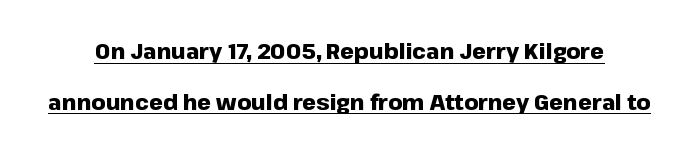
Heavy, bold letterforms. Somebody hit Ctrl+U on this one — the words are underlined. The leading is generous, giving the passage an open texture. The font's upright variant was chosen for this text.
